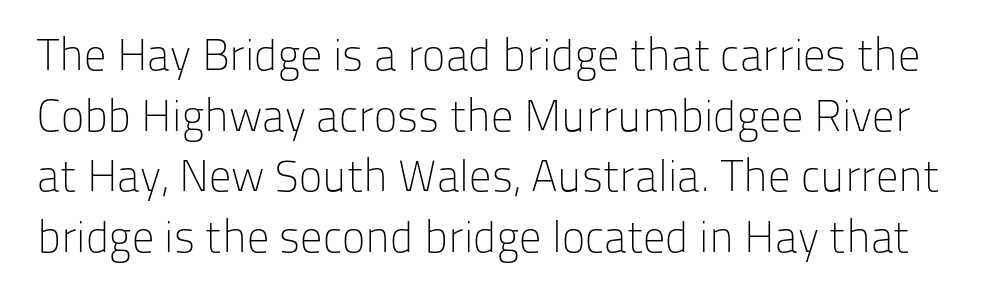
{"serif": "no", "italic": "no", "bold": "no", "weight": "light", "width": "normal", "stroke_contrast": "low", "x_height": "medium", "monospaced": "no", "underline": "no", "line_spacing": "normal", "line_spacing_ratio": 1.38, "letter_spacing": "normal", "letter_spacing_em": 0.0, "glyph_px": 44}
